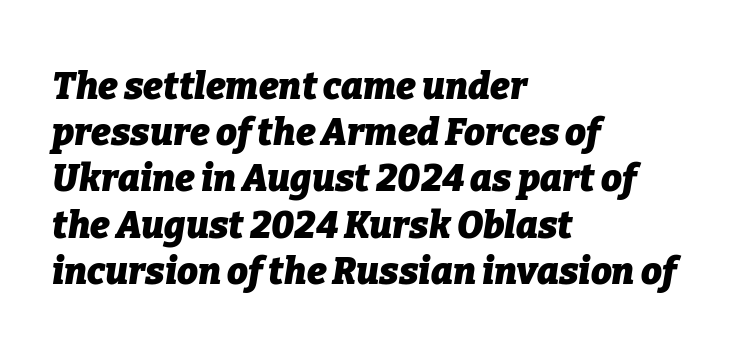
Q: Is the text bold? A: Yes.
Q: Is the text italic (slanted)? A: Yes, it leans right by about 9 degrees.
Q: Is the text underlined? A: No.
Q: How is the paragraph aligned? A: Left-aligned.
Q: Is the spacing between letters normal or unusually wide? A: Normal.
Q: Is the spacing between lines tight, normal or loose? A: Normal.
Q: Width (condensed, normal, or wide)? A: Normal.
Q: Stroke contrast? A: Low.
Q: x-height? A: Medium.
Q: Monospaced? A: No.
